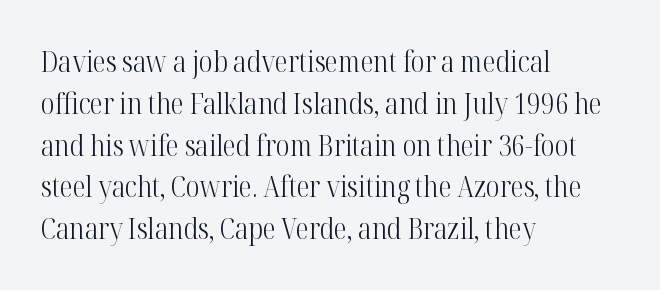
Q: Is the text bold? A: No.
Q: Is the text italic (slanted)? A: No, it is upright.
Q: Is the typeface a serif or a sans-serif typeface? A: Serif.
Q: Is the text underlined? A: No.
Q: How is the paragraph aligned? A: Left-aligned.
Q: Is the spacing between letters normal or unusually wide? A: Normal.
Q: Is the spacing between lines tight, normal or loose? A: Normal.
Q: Width (condensed, normal, or wide)? A: Condensed.
Q: Stroke contrast? A: High.
Q: x-height? A: Medium.
Q: Monospaced? A: No.
